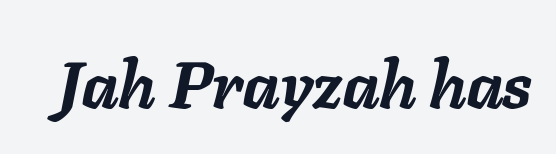
Every character sits at an angle, as italics do. Proportional: the letters do not fall into vertical columns. Plenty of ink on the page — the face is bold. Observe the ordinary spacing: letters are neighbours, not strangers. Nobody drew a line under any word here.
